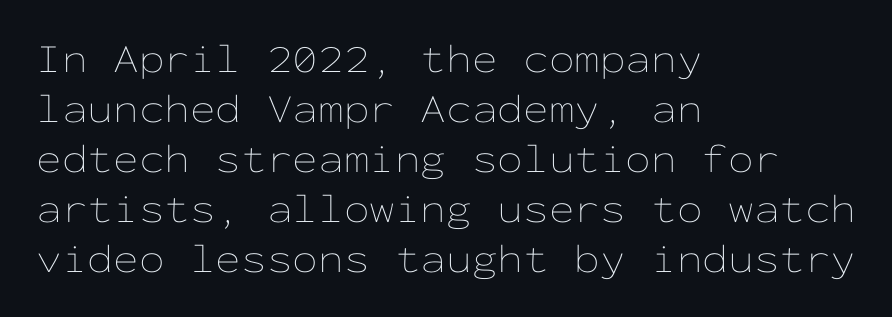
The cut favours lightness, reaching ordinary text weight at its darkest. The letters sit at their default tracking, neither squeezed nor spread. Do the characters align in a grid? Yes, the font is monospaced. Descender tails drop into unmarked territory.
